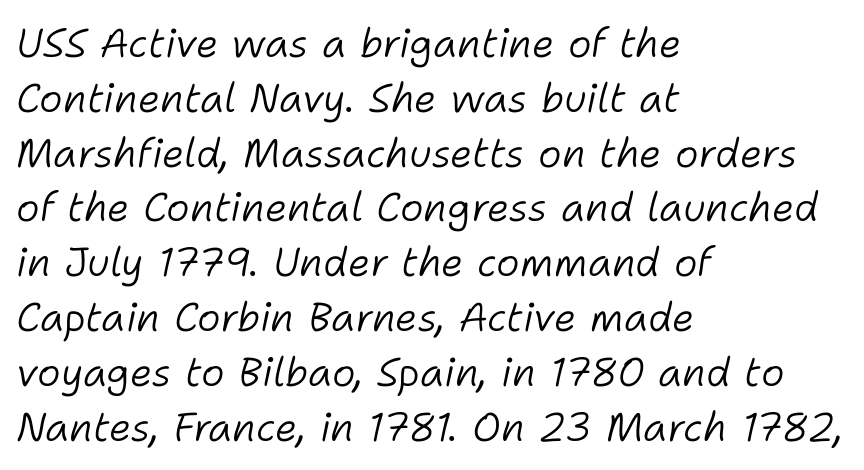
Q: Is the text bold? A: No.
Q: Is the text italic (slanted)? A: Yes, it leans right by about 11 degrees.
Q: Is the text underlined? A: No.
Q: How is the paragraph aligned? A: Left-aligned.
Q: Is the spacing between letters normal or unusually wide? A: Normal.
Q: Is the spacing between lines tight, normal or loose? A: Normal.
Q: Width (condensed, normal, or wide)? A: Normal.
Q: Stroke contrast? A: Low.
Q: x-height? A: Medium.
Q: Monospaced? A: No.
